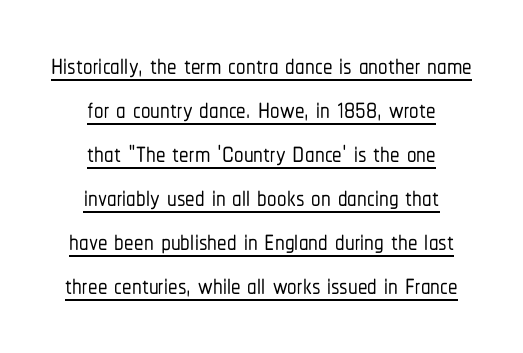
Stroke terminals: plain, sans-serif. Varying glyph widths throughout — classic text-font behaviour. Vertical strokes here are truly vertical. These lines stack symmetrically, like a column narrowing and widening about its center. Observe the ordinary spacing: letters are neighbours, not strangers.
